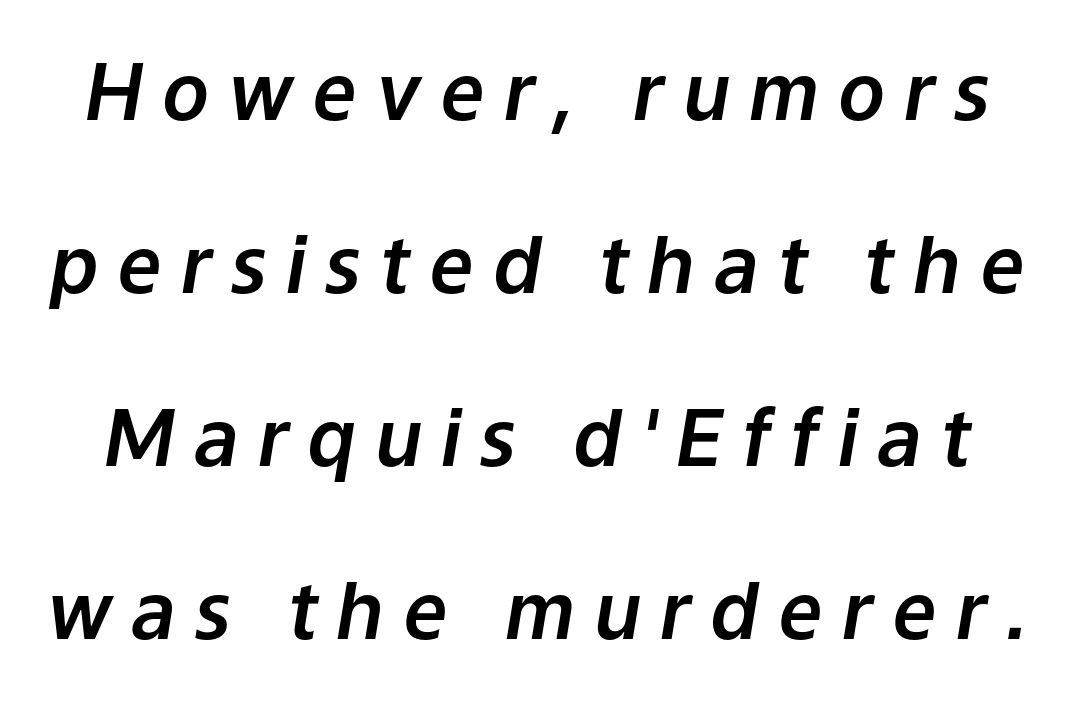
{"italic": "yes", "lean": "right", "slant_degrees": 9, "width": "normal", "stroke_contrast": "low", "x_height": "medium", "monospaced": "no", "underline": "no", "line_spacing": "loose", "line_spacing_ratio": 2.22, "letter_spacing": "wide", "letter_spacing_em": 0.24, "glyph_px": 78}
